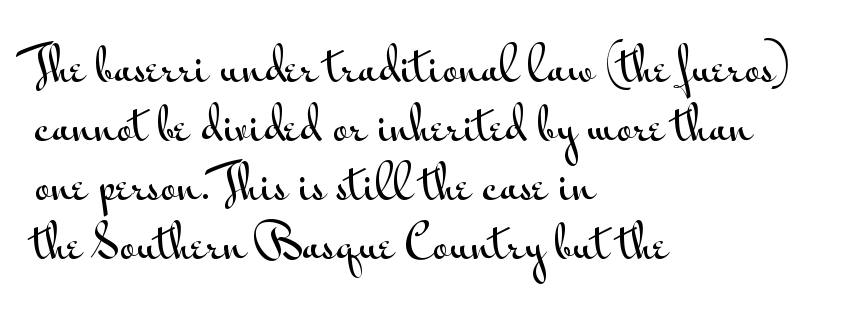
The image shows 44 px wide sans-serif type; set left-aligned, normal line spacing (1.34x), normal letter spacing, not underlined; medium stroke contrast and a small x-height.
